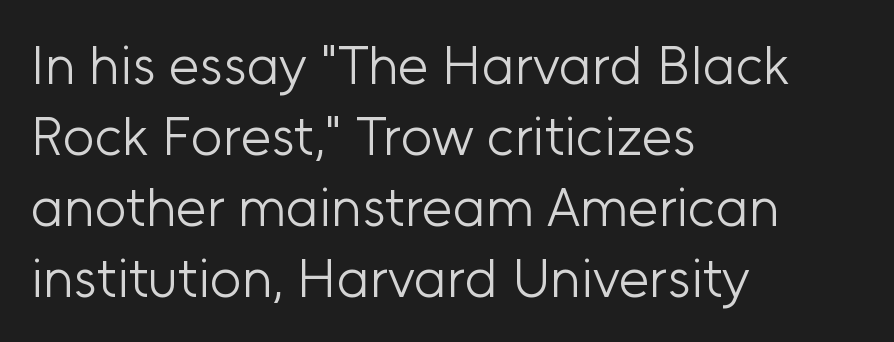
This is the regular roman posture of the typeface. The lines sit at an ordinary, default distance from one another. Quick note: underline off. The face used here is a sans, in the tradition of grotesques and geometrics. The passage shown is not bold in any degree. The passage shown is typed in a proportional face where columns would drift.
